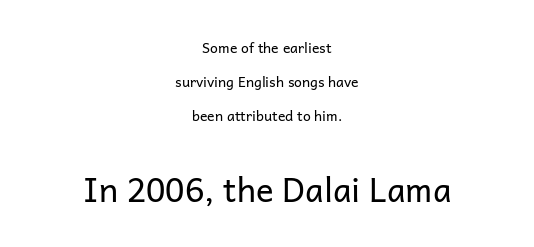
Q: Is the text bold? A: No.
Q: Is the text italic (slanted)? A: No, it is upright.
Q: Is the typeface a serif or a sans-serif typeface? A: Sans-serif.
Q: Is the text underlined? A: No.
Q: How is the paragraph aligned? A: Centered.
Q: Is the spacing between letters normal or unusually wide? A: Normal.
Q: Is the spacing between lines tight, normal or loose? A: Loose.
Q: Which block of text is set in a larger size, the first (top) or the second (bottom)? A: The second (bottom) one.
Q: Width (condensed, normal, or wide)? A: Normal.
Q: Stroke contrast? A: Low.
Q: x-height? A: Medium.
Q: Monospaced? A: No.
